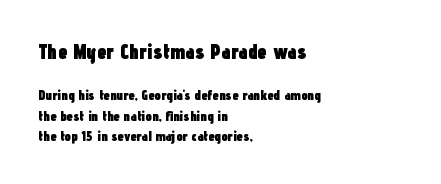
Quick note: underline off. The rag falls on the right side of this text block. Tracking here is standard; glyphs follow each other at the usual distance. Each glyph is drawn with heavy, bold strokes. Whoever set this made the first block the dominant, larger element.
